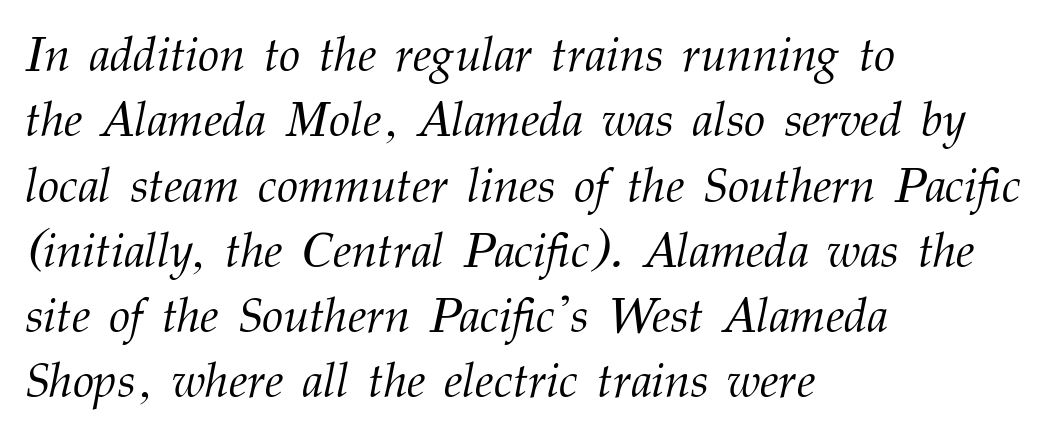
Q: Is the text bold? A: No.
Q: Is the text italic (slanted)? A: Yes, it leans right by about 12 degrees.
Q: Is the typeface a serif or a sans-serif typeface? A: Serif.
Q: Is the text underlined? A: No.
Q: How is the paragraph aligned? A: Left-aligned.
Q: Is the spacing between letters normal or unusually wide? A: Normal.
Q: Is the spacing between lines tight, normal or loose? A: Normal.
Q: Width (condensed, normal, or wide)? A: Normal.
Q: Stroke contrast? A: Medium.
Q: x-height? A: Medium.
Q: Monospaced? A: No.
